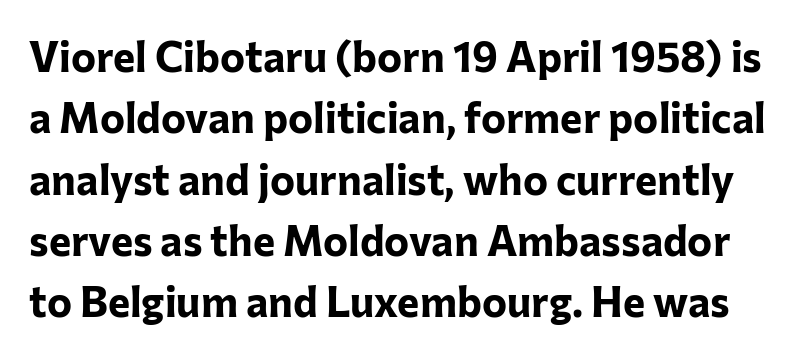
Q: Is the text bold? A: Yes.
Q: Is the text italic (slanted)? A: No, it is upright.
Q: Is the typeface a serif or a sans-serif typeface? A: Sans-serif.
Q: Is the text underlined? A: No.
Q: Is the spacing between letters normal or unusually wide? A: Normal.
Q: Is the spacing between lines tight, normal or loose? A: Normal.
Q: Width (condensed, normal, or wide)? A: Normal.
Q: Stroke contrast? A: Low.
Q: x-height? A: Medium.
Q: Monospaced? A: No.
